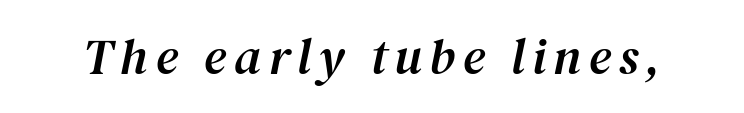
The space directly below the letters is spotless. Each letter keeps its own natural width here, so spacing adapts to shape. Type style note: has serifs. Characters are canted at an angle relative to the baseline's perpendicular.
